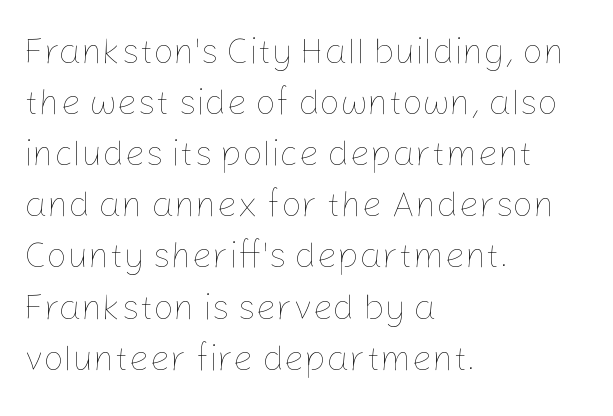
Q: Is the text bold? A: No.
Q: Is the text italic (slanted)? A: No, it is upright.
Q: Is the text underlined? A: No.
Q: How is the paragraph aligned? A: Left-aligned.
Q: Is the spacing between letters normal or unusually wide? A: Normal.
Q: Is the spacing between lines tight, normal or loose? A: Normal.
Q: Width (condensed, normal, or wide)? A: Normal.
Q: Stroke contrast? A: Low.
Q: x-height? A: Medium.
Q: Monospaced? A: No.
